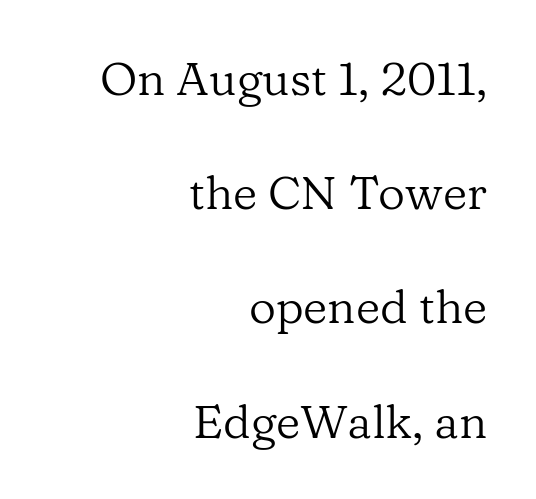
Rendered with straight, roman letterforms. The designer went with a serif here, giving each stem small feet. Heaviness? Minimal to ordinary, like unemphasized prose. Glyph-to-glyph distance matches everyday printed text.
